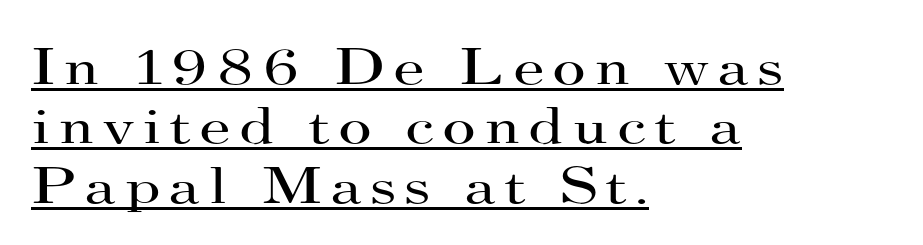
Q: Is the text bold? A: No.
Q: Is the text italic (slanted)? A: No, it is upright.
Q: Is the typeface a serif or a sans-serif typeface? A: Serif.
Q: Is the text underlined? A: Yes.
Q: How is the paragraph aligned? A: Left-aligned.
Q: Is the spacing between lines tight, normal or loose? A: Tight.
Q: Width (condensed, normal, or wide)? A: Wide.
Q: Stroke contrast? A: High.
Q: x-height? A: Small.
Q: Monospaced? A: No.
